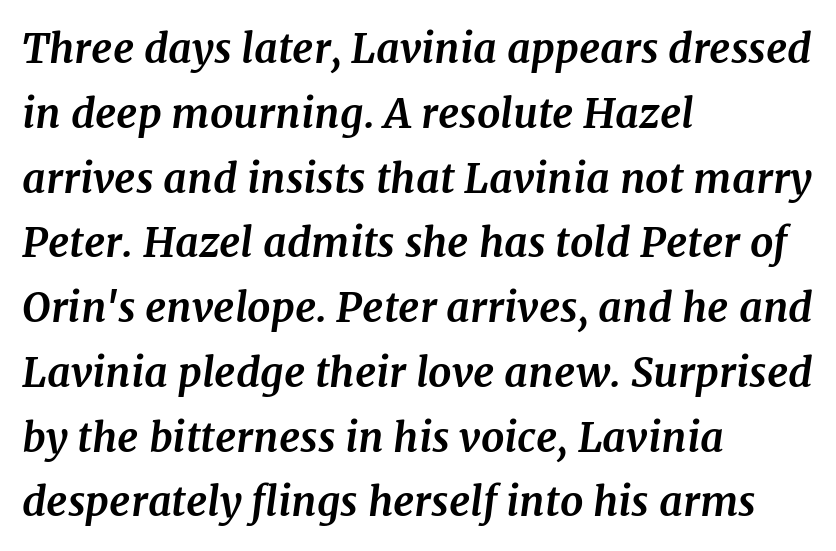
Students, observe: this is what conventionally led text looks like. This sample has the flowing, uneven cadence of proportional lettering. Old-style or modern, the face here clearly has serifs. Nothing unusual about the tracking: characters are spaced as the font intends. Does the weight exceed regular? Yes, all the way to bold. The axis of the letterforms is tilted away from vertical.
